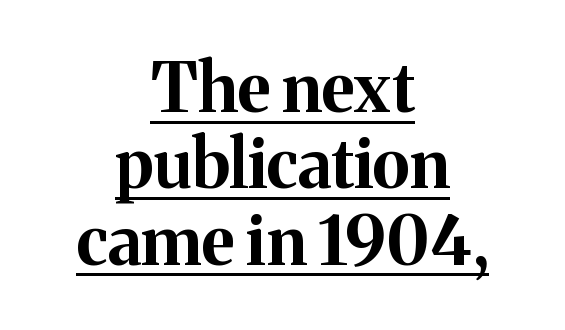
Classification — serif. The sample's only ornament is a line tracing under the words. Summary of vertical rhythm: compact, with narrow interline spacing. Compared with typical body copy, the letter spacing here is the same.
